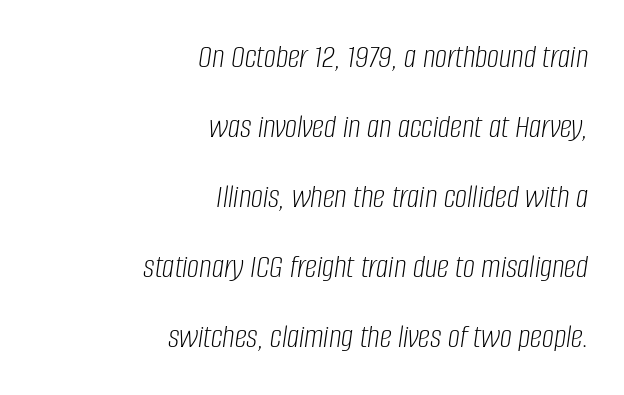
Q: Is the text bold? A: No.
Q: Is the text italic (slanted)? A: Yes, it leans right by about 8 degrees.
Q: Is the text underlined? A: No.
Q: How is the paragraph aligned? A: Right-aligned.
Q: Is the spacing between letters normal or unusually wide? A: Normal.
Q: Is the spacing between lines tight, normal or loose? A: Loose.
Q: Width (condensed, normal, or wide)? A: Condensed.
Q: Stroke contrast? A: Low.
Q: x-height? A: Large.
Q: Monospaced? A: No.
